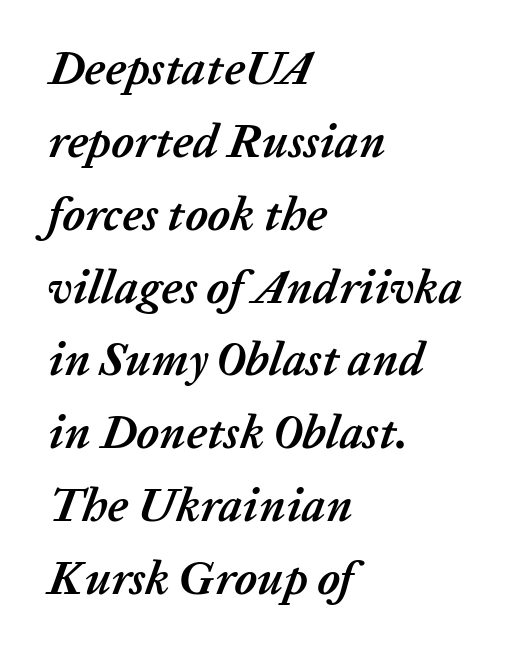
The image shows 47 px semibold type, italic (leaning right); set left-aligned, normal line spacing (1.55x), normal letter spacing, not underlined; low stroke contrast and a medium x-height.
